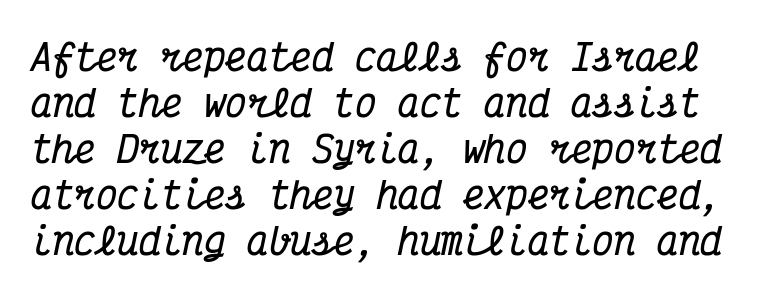
The string is rendered with underlining switched off. These words are printed bold, with thick strokes throughout. Students, note that the glyphs here touch the page at normal intervals. The passage shown is typeset with a serif family. The lines sit at an ordinary, default distance from one another. A typesetter would mark this as italic.
